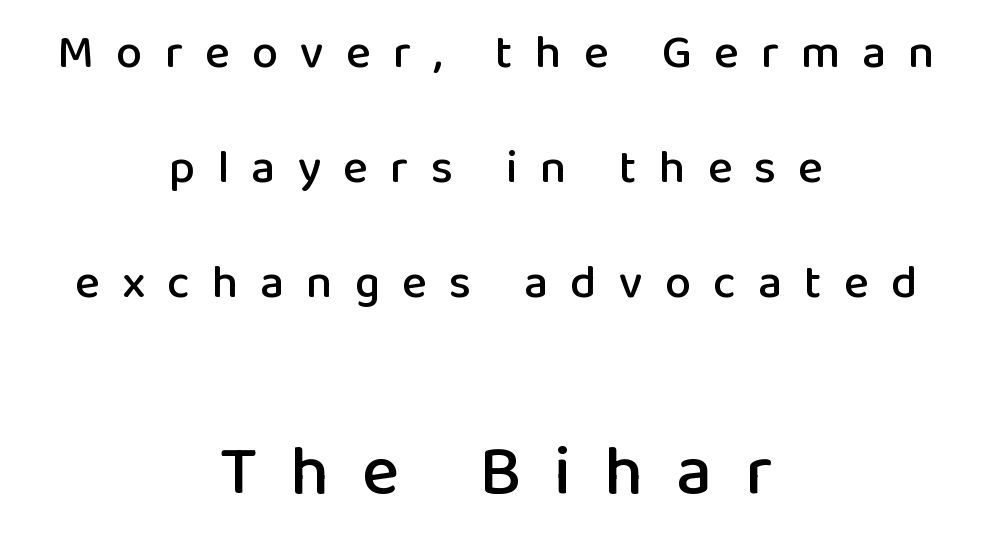
This sample is center-justified, so both line endings float freely. The rendering shows plain stroke endings on the letterforms — a sans-serif design. The passage shown is not underscored anywhere. This rendering widens character spacing well past its baseline value.
